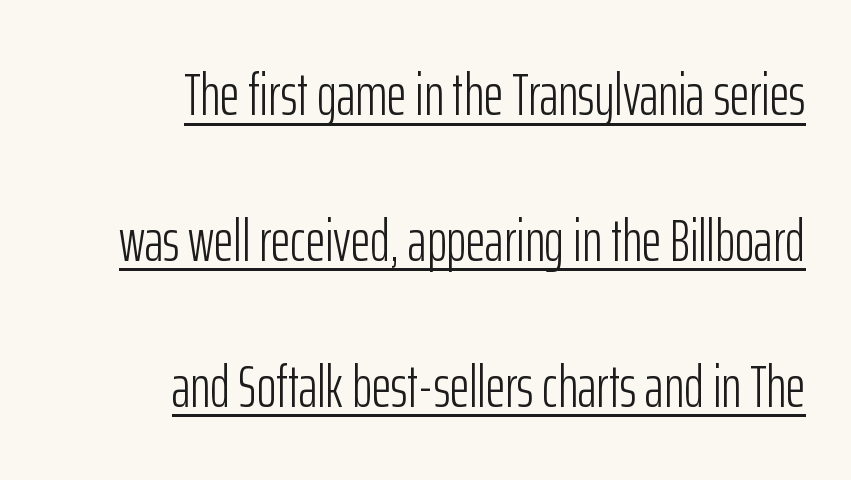
The image shows 60 px light, condensed sans-serif type, upright; set right-aligned, loose line spacing (2.43x), normal letter spacing, underlined; low stroke contrast and a medium x-height.
